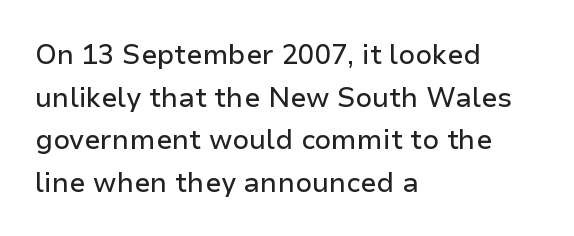
{"italic": "no", "underline": "no", "align": "left", "line_spacing": "normal", "line_spacing_ratio": 1.58, "letter_spacing": "normal", "letter_spacing_em": 0.0, "glyph_px": 27}
